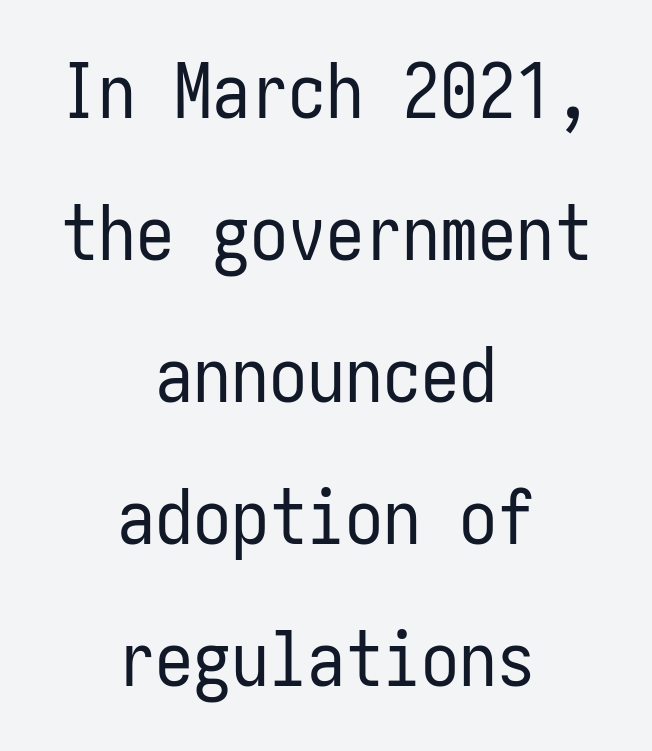
Q: Is the text bold? A: No.
Q: Is the text italic (slanted)? A: No, it is upright.
Q: Is the typeface a serif or a sans-serif typeface? A: Sans-serif.
Q: Is the text underlined? A: No.
Q: How is the paragraph aligned? A: Centered.
Q: Is the spacing between letters normal or unusually wide? A: Normal.
Q: Width (condensed, normal, or wide)? A: Condensed.
Q: Stroke contrast? A: Low.
Q: x-height? A: Medium.
